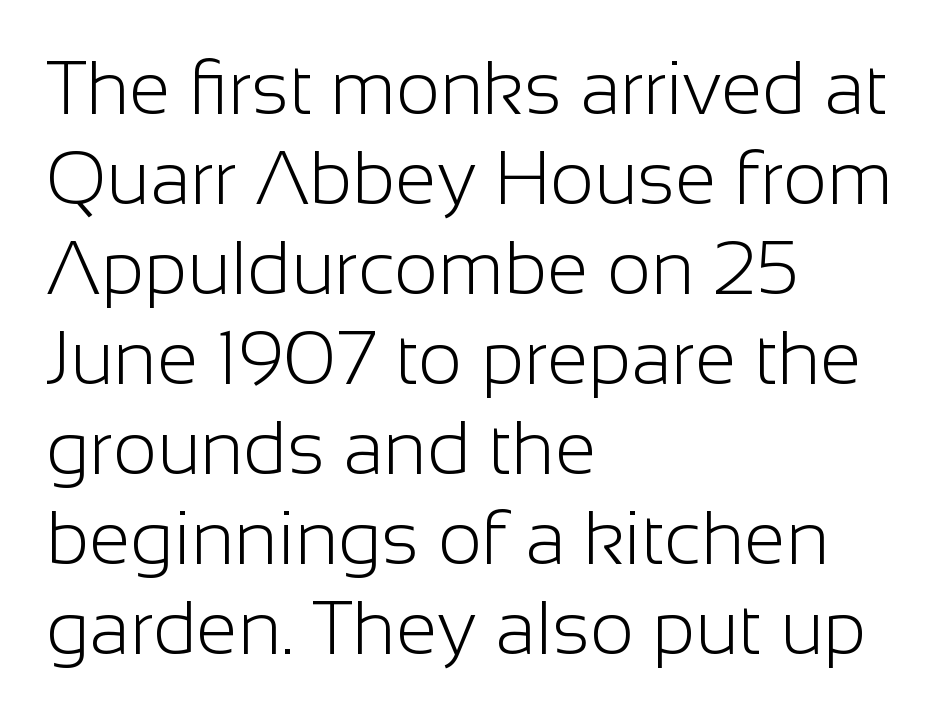
Classification — sans serif. A clean baseline with only descenders dipping below it. The setting favours the left margin, as ordinary paragraphs usually do. You could not count columns in this text — the font is proportionally spaced. Unbolded letterforms with no extra heft. Default kerning and tracking; the words read as compact shapes.
